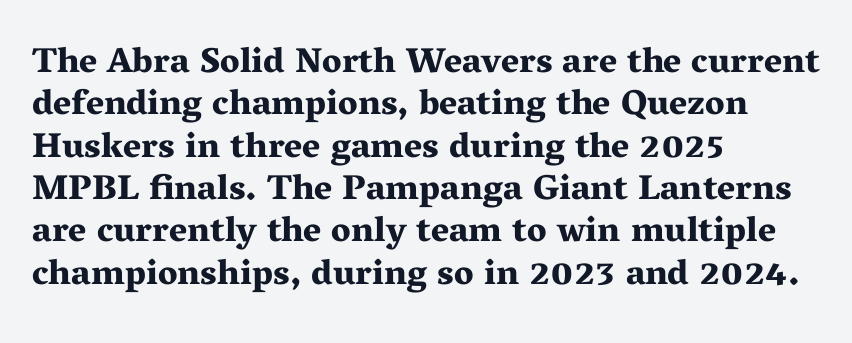
The image shows 35 px bold, wide serif type, upright; set left-aligned, line spacing 1.21x, normal letter spacing, not underlined; medium stroke contrast and a medium x-height.
